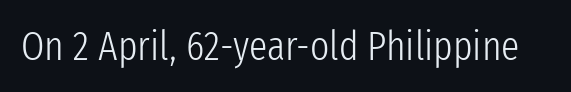
Q: Is the text bold? A: No.
Q: Is the text italic (slanted)? A: No, it is upright.
Q: Is the typeface a serif or a sans-serif typeface? A: Sans-serif.
Q: Is the text underlined? A: No.
Q: Is the spacing between letters normal or unusually wide? A: Normal.
Q: Width (condensed, normal, or wide)? A: Condensed.
Q: Stroke contrast? A: Low.
Q: x-height? A: Medium.
Q: Monospaced? A: No.
